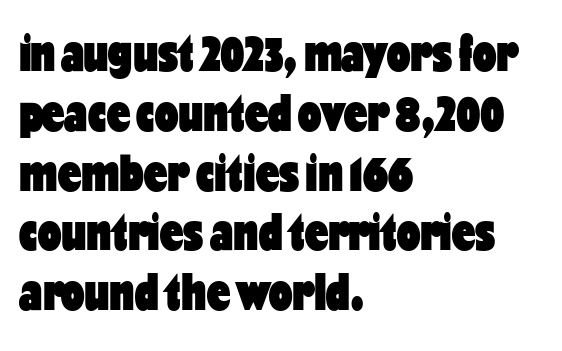
In terms of weight, the rendering is a true, heavy bold. When letters stand straight like this, we call the style roman or upright. This block would grow much taller if given ordinary leading; it's compressed now. The text was rendered using a sans face with plain stroke endings.
